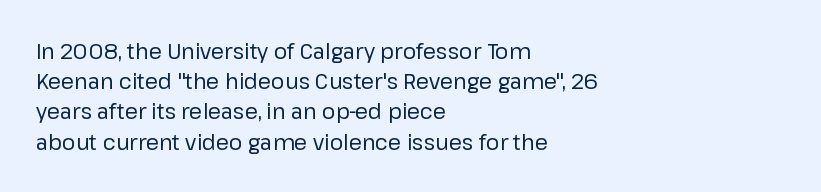
Q: Is the text bold? A: No.
Q: Is the text italic (slanted)? A: No, it is upright.
Q: Is the text underlined? A: No.
Q: How is the paragraph aligned? A: Left-aligned.
Q: Is the spacing between letters normal or unusually wide? A: Normal.
Q: Is the spacing between lines tight, normal or loose? A: Normal.
